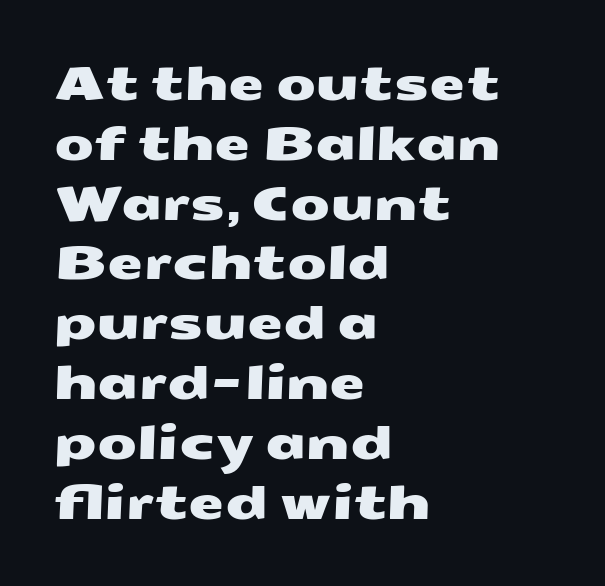
The image shows 46 px wide sans-serif type; set left-aligned, normal line spacing (1.3x), normal letter spacing, not underlined; medium stroke contrast and a medium x-height.
